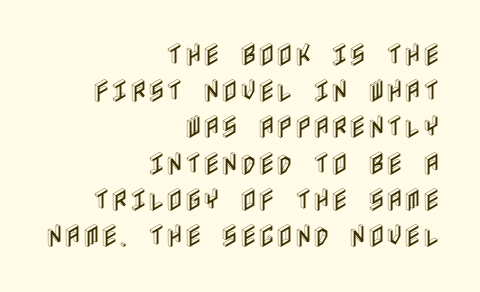
The image shows 25 px text type, upright; set right-aligned, normal line spacing (1.45x), normal letter spacing, not underlined.
